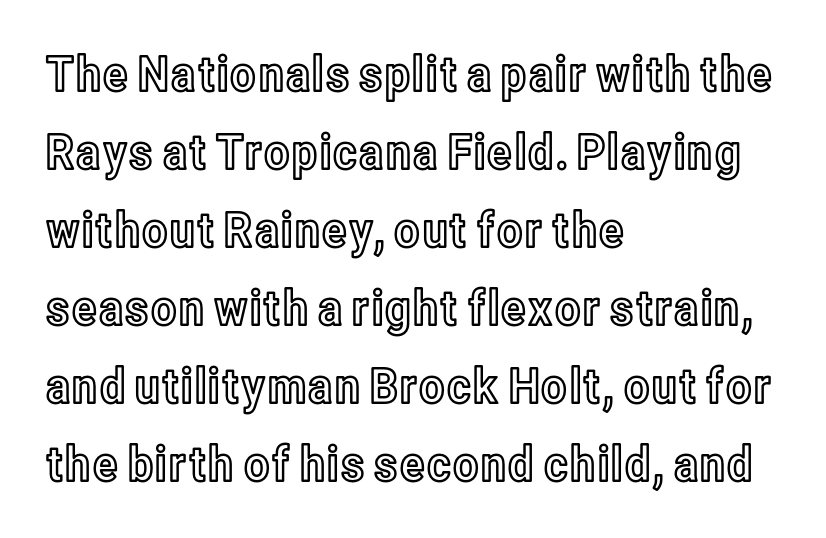
Q: Is the text italic (slanted)? A: No, it is upright.
Q: Is the text underlined? A: No.
Q: How is the paragraph aligned? A: Left-aligned.
Q: Is the spacing between letters normal or unusually wide? A: Normal.
Q: Is the spacing between lines tight, normal or loose? A: Normal.
Q: Width (condensed, normal, or wide)? A: Condensed.
Q: x-height? A: Medium.
Q: Monospaced? A: No.
